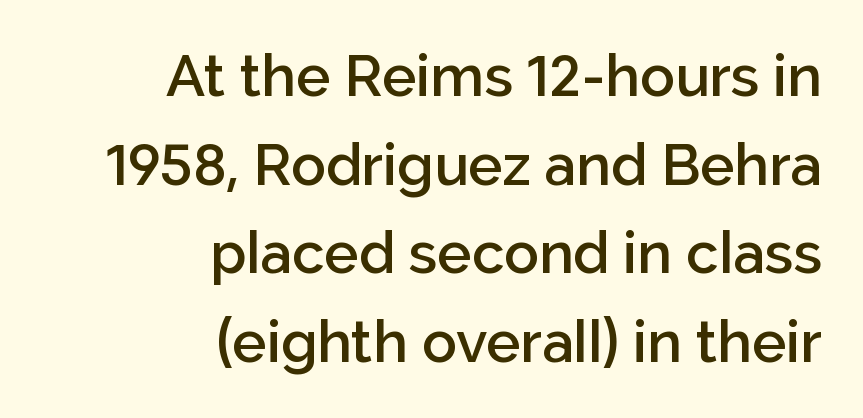
Q: Is the text bold? A: Semi-bold.
Q: Is the text italic (slanted)? A: No, it is upright.
Q: Is the typeface a serif or a sans-serif typeface? A: Sans-serif.
Q: Is the text underlined? A: No.
Q: How is the paragraph aligned? A: Right-aligned.
Q: Is the spacing between letters normal or unusually wide? A: Normal.
Q: Is the spacing between lines tight, normal or loose? A: Normal.
Q: Width (condensed, normal, or wide)? A: Normal.
Q: Stroke contrast? A: Low.
Q: x-height? A: Medium.
Q: Monospaced? A: No.
